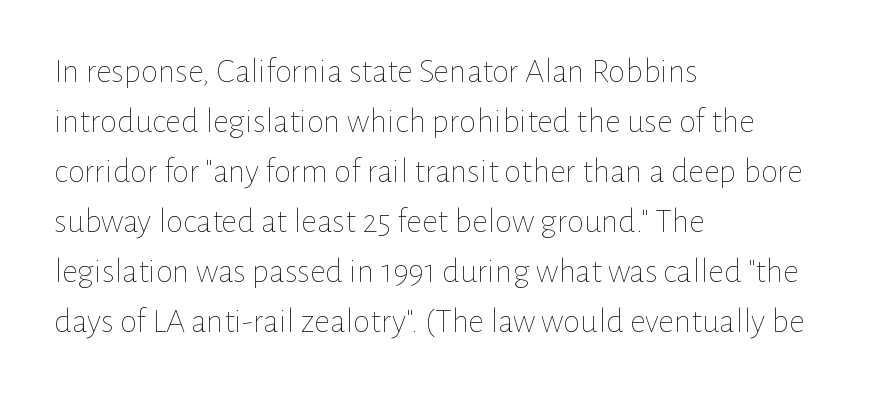
The image shows 35 px thin type, upright; set left-aligned, normal line spacing (1.43x), normal letter spacing, not underlined; low stroke contrast and a medium x-height.
